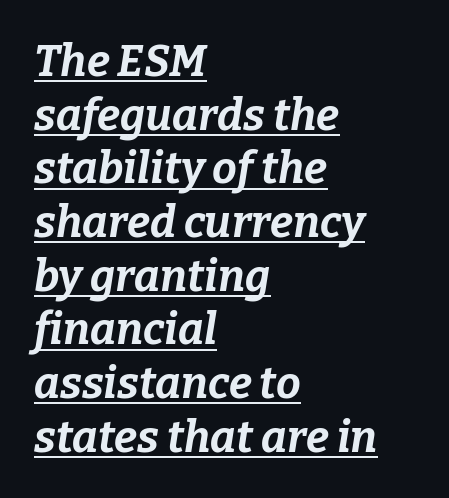
The rendering uses the underline text-decoration. Compared with an ordinary text face, these strokes are far heavier — a full bold. The tracking reads as untouched default to a designer's eye. Italic: yes, the glyphs are oblique. The text block is weighted toward the left margin, trailing off unevenly rightward.
